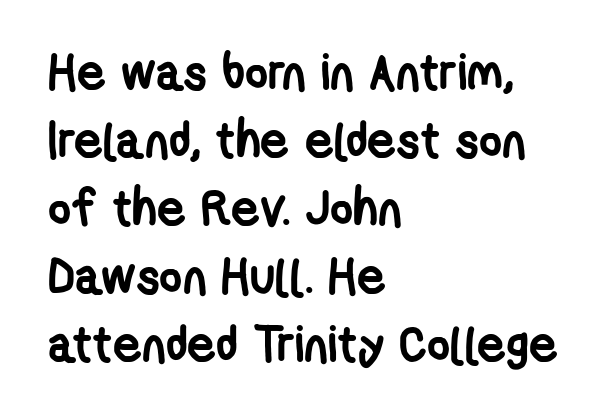
Weight: bold. Letter spacing: default. Looks like regular typesetting: each glyph gets only the width it needs. Interline gaps are of average width in this sample. The designer went with a sans here, leaving each stem footless. Nobody drew a line under any word here.
